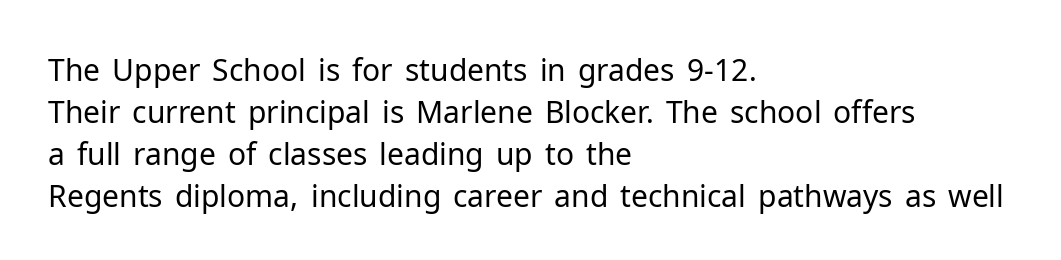
The image shows 30 px regular-weight sans-serif type, upright; set left-aligned, normal line spacing (1.4x), normal letter spacing, not underlined; low stroke contrast and a medium x-height.
